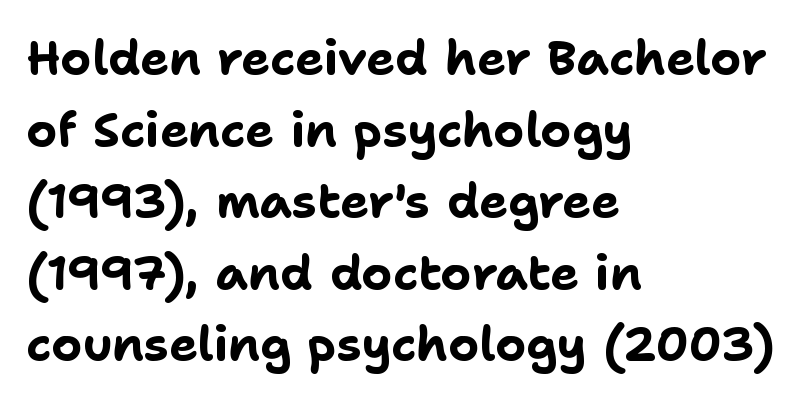
{"serif": "no", "italic": "no", "bold": "yes", "weight": "bold", "width": "normal", "stroke_contrast": "low", "x_height": "medium", "monospaced": "no", "underline": "no", "align": "left", "line_spacing": "normal", "line_spacing_ratio": 1.49, "letter_spacing": "normal", "letter_spacing_em": 0.0, "glyph_px": 48}
